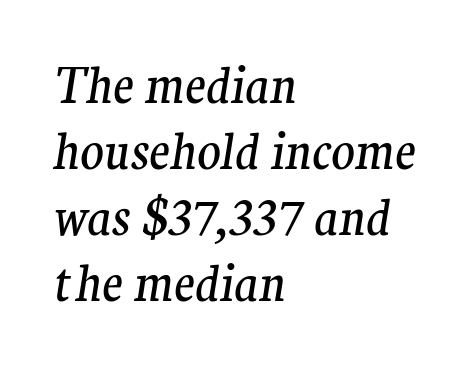
{"serif": "yes", "italic": "yes", "lean": "right", "slant_degrees": 9, "bold": "no", "weight": "regular", "width": "normal", "stroke_contrast": "medium", "x_height": "medium", "monospaced": "no", "underline": "no", "align": "left", "line_spacing": "normal", "line_spacing_ratio": 1.35, "letter_spacing": "normal", "letter_spacing_em": 0.0, "glyph_px": 49}
